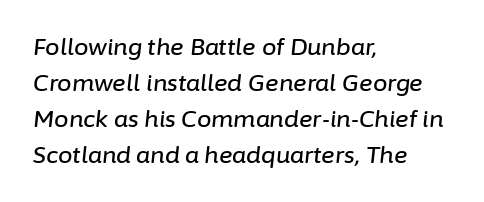
Q: Is the text italic (slanted)? A: Yes, it leans right by about 6 degrees.
Q: Is the text underlined? A: No.
Q: How is the paragraph aligned? A: Left-aligned.
Q: Is the spacing between letters normal or unusually wide? A: Normal.
Q: Is the spacing between lines tight, normal or loose? A: Normal.
